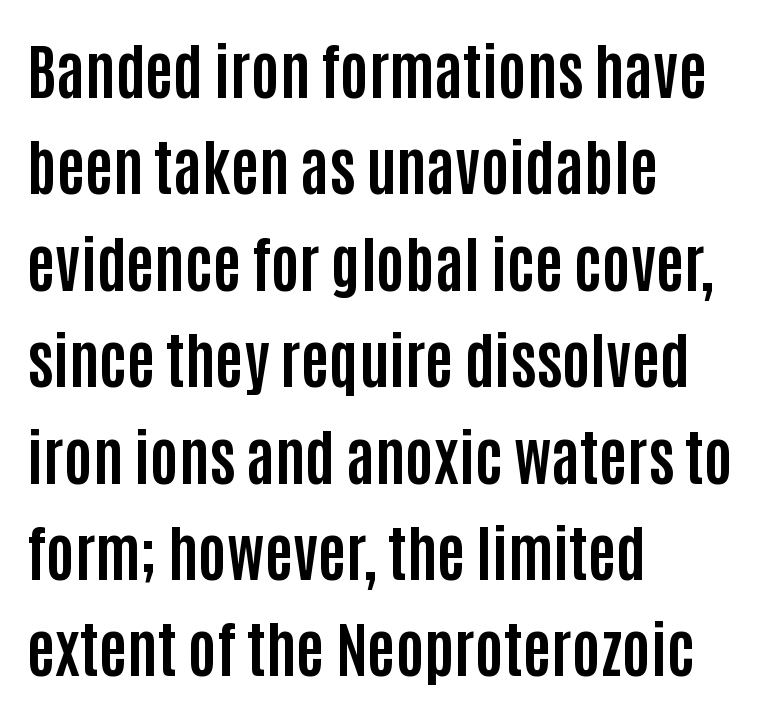
Q: Is the text bold? A: Yes.
Q: Is the text italic (slanted)? A: No, it is upright.
Q: Is the typeface a serif or a sans-serif typeface? A: Sans-serif.
Q: Is the text underlined? A: No.
Q: How is the paragraph aligned? A: Left-aligned.
Q: Is the spacing between letters normal or unusually wide? A: Normal.
Q: Is the spacing between lines tight, normal or loose? A: Normal.
Q: Width (condensed, normal, or wide)? A: Condensed.
Q: Stroke contrast? A: Low.
Q: x-height? A: Large.
Q: Monospaced? A: No.
